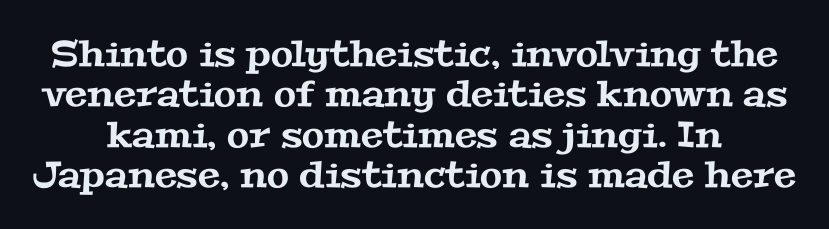
Q: Is the typeface a serif or a sans-serif typeface? A: Serif.
Q: Is the text underlined? A: No.
Q: Is the spacing between letters normal or unusually wide? A: Normal.
Q: Is the spacing between lines tight, normal or loose? A: Tight.
Q: Width (condensed, normal, or wide)? A: Wide.
Q: Stroke contrast? A: Medium.
Q: x-height? A: Medium.
Q: Monospaced? A: No.
